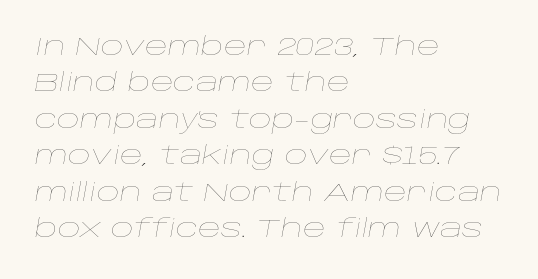
{"italic": "yes", "lean": "right", "slant_degrees": 10, "bold": "no", "underline": "no", "align": "left", "line_spacing": "normal", "line_spacing_ratio": 1.46, "letter_spacing": "normal", "letter_spacing_em": 0.0, "glyph_px": 25}
